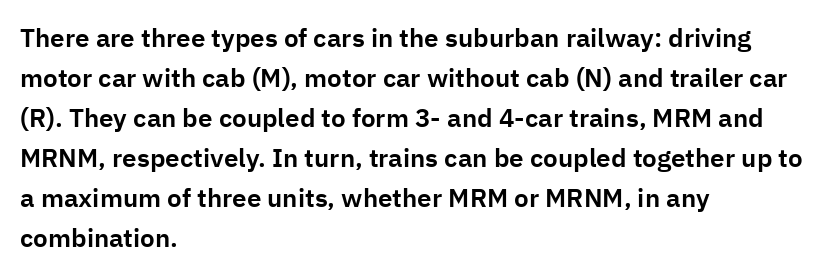
The image shows 26 px text type, upright; set left-aligned, normal line spacing (1.54x), normal letter spacing, not underlined.
